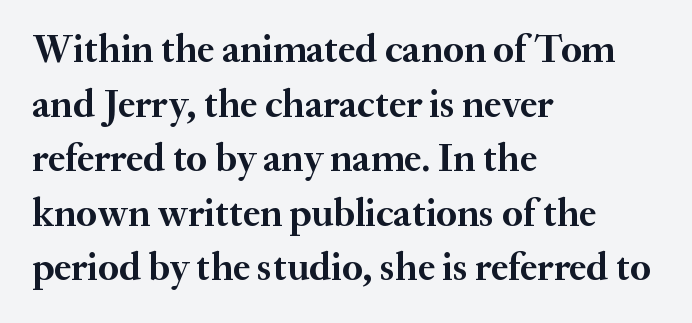
Q: Is the text bold? A: Yes.
Q: Is the text italic (slanted)? A: No, it is upright.
Q: Is the typeface a serif or a sans-serif typeface? A: Serif.
Q: Is the text underlined? A: No.
Q: How is the paragraph aligned? A: Left-aligned.
Q: Is the spacing between letters normal or unusually wide? A: Normal.
Q: Is the spacing between lines tight, normal or loose? A: Normal.
Q: Width (condensed, normal, or wide)? A: Normal.
Q: Stroke contrast? A: Medium.
Q: x-height? A: Small.
Q: Monospaced? A: No.
